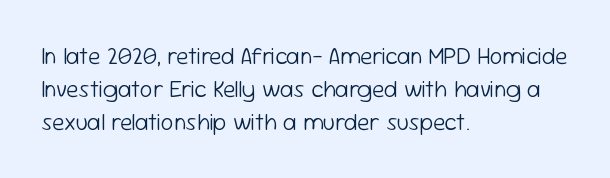
The image shows 23 px text type, upright; set left-aligned, normal line spacing (1.43x), normal letter spacing, not underlined.
